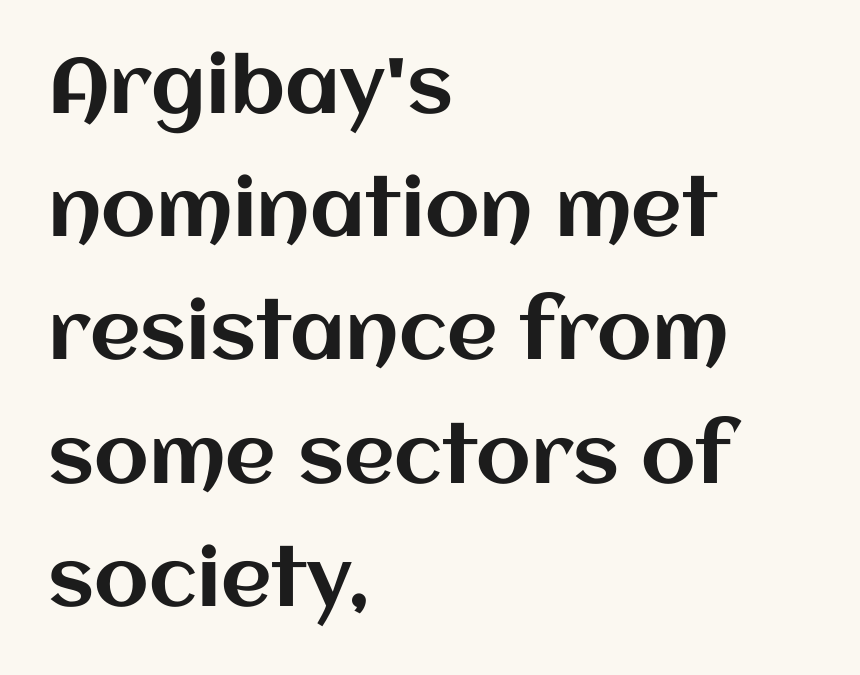
{"italic": "no", "width": "normal", "stroke_contrast": "medium", "x_height": "large", "monospaced": "no", "underline": "no", "align": "left", "line_spacing": "normal", "line_spacing_ratio": 1.58, "letter_spacing": "normal", "letter_spacing_em": 0.0, "glyph_px": 78}
